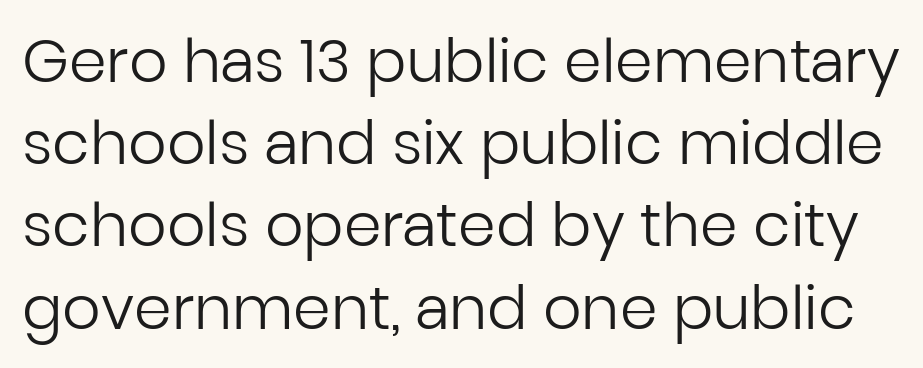
The space directly below the letters is spotless. The typography opts for an upright posture over an oblique one. Type style note: lacks serifs. Honestly, the letter spacing is just normal — you wouldn't notice it. Here the designer chose a conventional face with non-uniform glyph widths.
